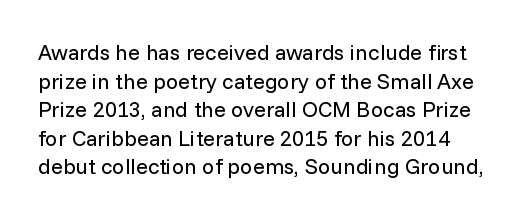
The image shows 22 px text type, upright; set normal line spacing (1.3x), normal letter spacing, not underlined.
